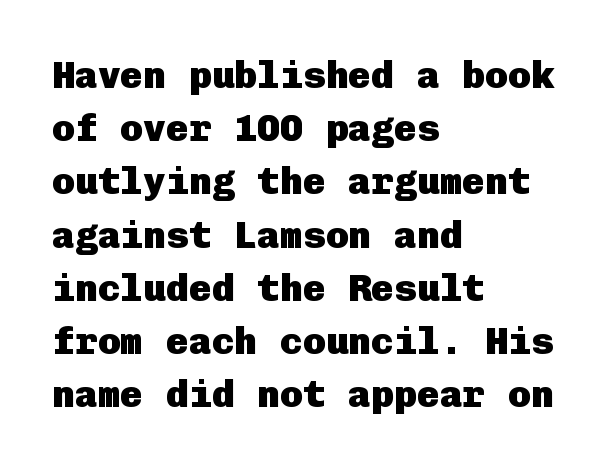
Q: Is the text bold? A: Yes.
Q: Is the text italic (slanted)? A: No, it is upright.
Q: Is the typeface a serif or a sans-serif typeface? A: Sans-serif.
Q: Is the text underlined? A: No.
Q: How is the paragraph aligned? A: Left-aligned.
Q: Is the spacing between letters normal or unusually wide? A: Normal.
Q: Is the spacing between lines tight, normal or loose? A: Normal.
Q: Width (condensed, normal, or wide)? A: Normal.
Q: Stroke contrast? A: Low.
Q: x-height? A: Medium.
